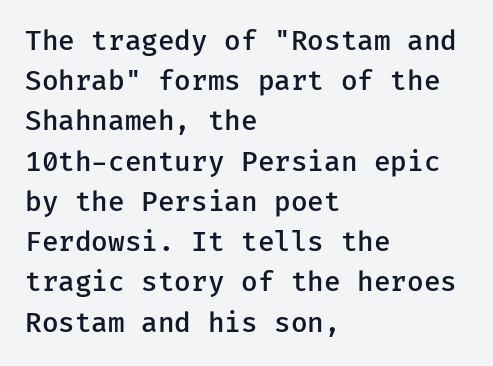
{"italic": "no", "bold": "semi", "underline": "no", "align": "left", "line_spacing": "normal", "line_spacing_ratio": 1.49, "letter_spacing": "normal", "letter_spacing_em": 0.0, "glyph_px": 27}
